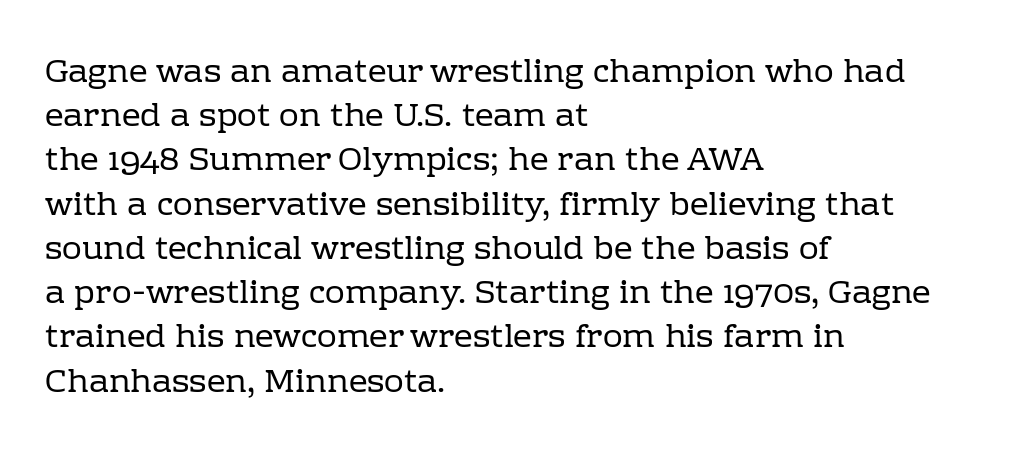
The image shows 33 px regular-weight serif type, upright; set left-aligned, normal line spacing (1.34x), normal letter spacing, not underlined; low stroke contrast and a medium x-height.
